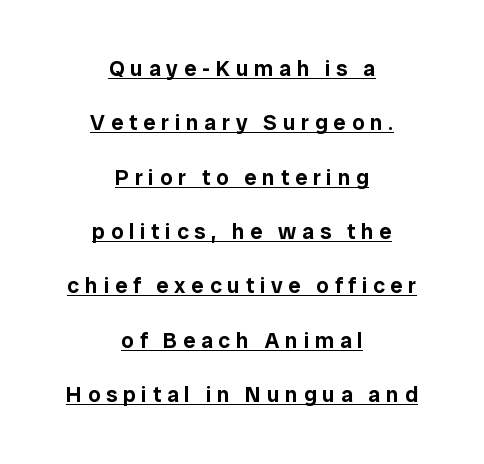
Q: Is the text italic (slanted)? A: No, it is upright.
Q: Is the text underlined? A: Yes.
Q: How is the paragraph aligned? A: Centered.
Q: Is the spacing between letters normal or unusually wide? A: Unusually wide.
Q: Is the spacing between lines tight, normal or loose? A: Loose.
